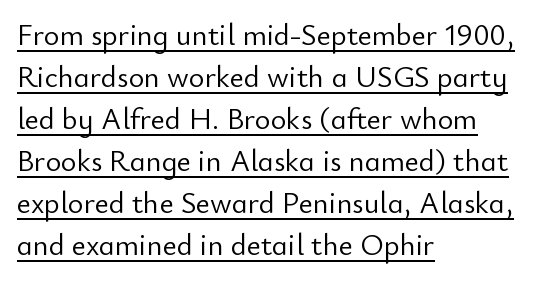
The image shows 30 px light sans-serif type, upright; set left-aligned, normal line spacing (1.4x), normal letter spacing, underlined; low stroke contrast and a small x-height.
